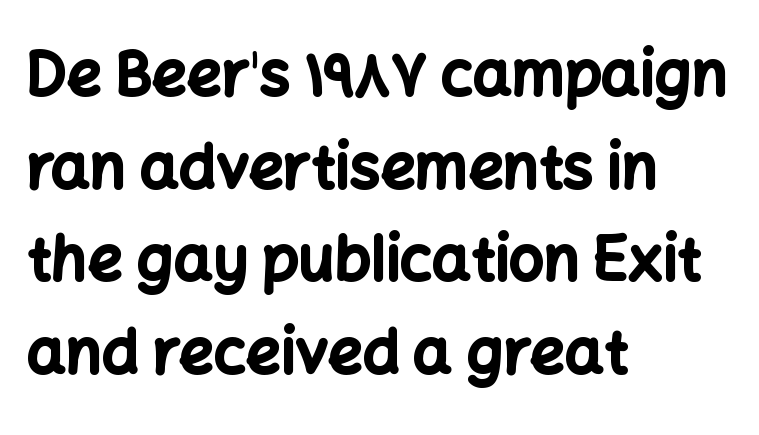
{"serif": "no", "italic": "no", "bold": "yes", "weight": "bold", "width": "normal", "stroke_contrast": "low", "x_height": "medium", "monospaced": "no", "underline": "no", "align": "left", "line_spacing": "normal", "line_spacing_ratio": 1.52, "letter_spacing": "normal", "letter_spacing_em": 0.0, "glyph_px": 61}
